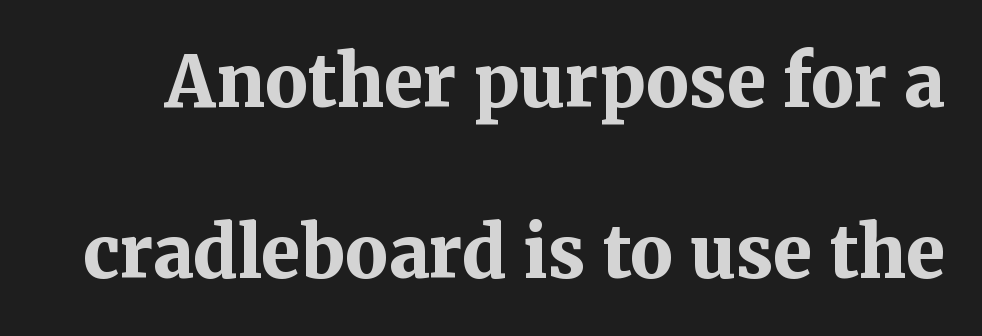
The rendering keeps characters at their native spacing. Posture: upright roman. Each new line begins a long way beneath the previous one. The letters are bold, with thick, heavy strokes.
